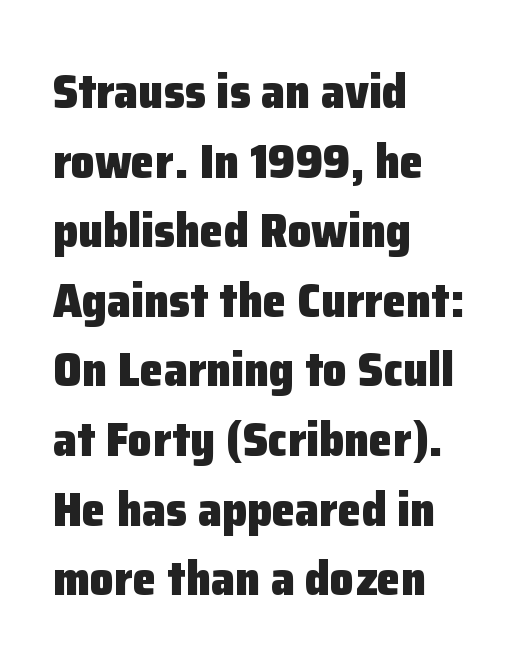
Q: Is the text bold? A: Yes.
Q: Is the text italic (slanted)? A: No, it is upright.
Q: Is the typeface a serif or a sans-serif typeface? A: Sans-serif.
Q: Is the text underlined? A: No.
Q: How is the paragraph aligned? A: Left-aligned.
Q: Is the spacing between letters normal or unusually wide? A: Normal.
Q: Is the spacing between lines tight, normal or loose? A: Normal.
Q: Width (condensed, normal, or wide)? A: Normal.
Q: Stroke contrast? A: Low.
Q: x-height? A: Medium.
Q: Monospaced? A: No.
